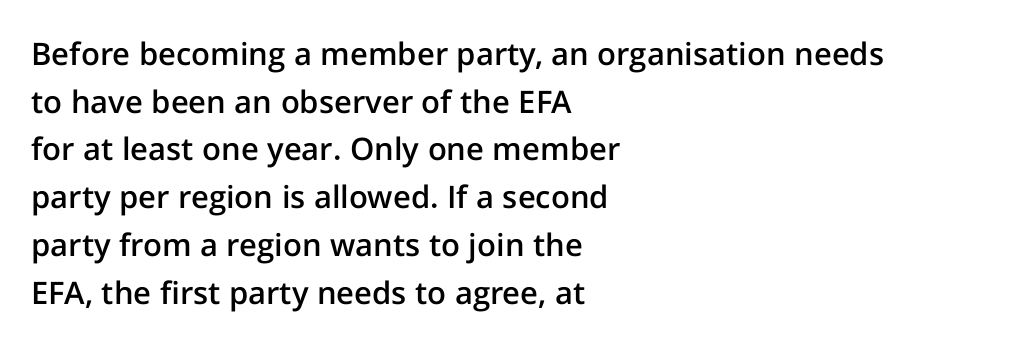
The image shows 31 px semibold sans-serif type, upright; set left-aligned, normal line spacing (1.54x), normal letter spacing, not underlined; low stroke contrast and a medium x-height.
